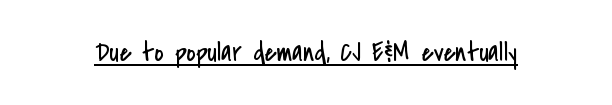
Q: Is the text bold? A: No.
Q: Is the text italic (slanted)? A: No, it is upright.
Q: Is the typeface a serif or a sans-serif typeface? A: Sans-serif.
Q: Is the text underlined? A: Yes.
Q: Is the spacing between letters normal or unusually wide? A: Normal.
Q: Width (condensed, normal, or wide)? A: Condensed.
Q: Stroke contrast? A: Low.
Q: x-height? A: Small.
Q: Monospaced? A: No.
